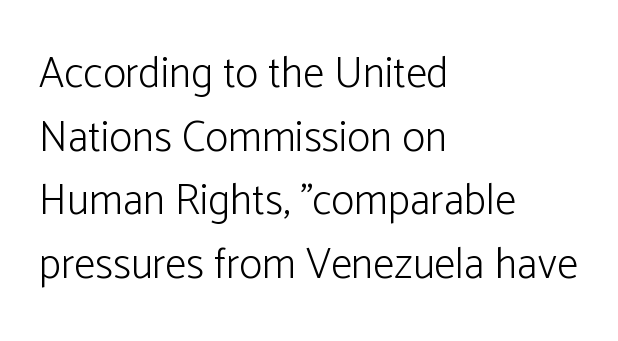
Q: Is the text bold? A: No.
Q: Is the text italic (slanted)? A: No, it is upright.
Q: Is the typeface a serif or a sans-serif typeface? A: Sans-serif.
Q: Is the text underlined? A: No.
Q: How is the paragraph aligned? A: Left-aligned.
Q: Is the spacing between letters normal or unusually wide? A: Normal.
Q: Is the spacing between lines tight, normal or loose? A: Normal.
Q: Width (condensed, normal, or wide)? A: Normal.
Q: Stroke contrast? A: Low.
Q: x-height? A: Medium.
Q: Monospaced? A: No.
